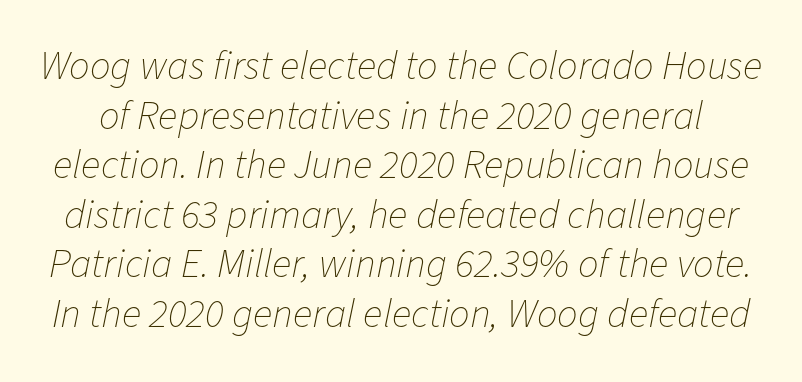
Q: Is the text bold? A: No.
Q: Is the text italic (slanted)? A: Yes, it leans right by about 11 degrees.
Q: Is the text underlined? A: No.
Q: Is the spacing between letters normal or unusually wide? A: Normal.
Q: Width (condensed, normal, or wide)? A: Normal.
Q: Stroke contrast? A: Low.
Q: x-height? A: Medium.
Q: Monospaced? A: No.
